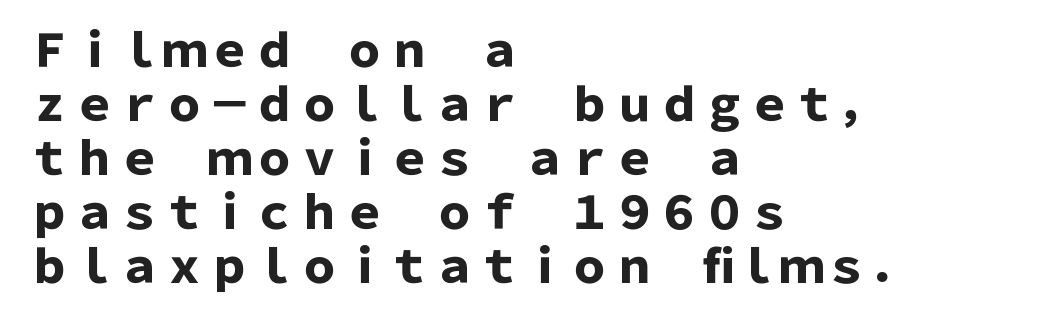
{"serif": "no", "italic": "no", "bold": "yes", "weight": "heavy", "width": "normal", "stroke_contrast": "low", "x_height": "medium", "monospaced": "no", "underline": "no", "align": "left", "line_spacing_ratio": 1.2, "letter_spacing": "normal", "letter_spacing_em": 0.0, "glyph_px": 45}
